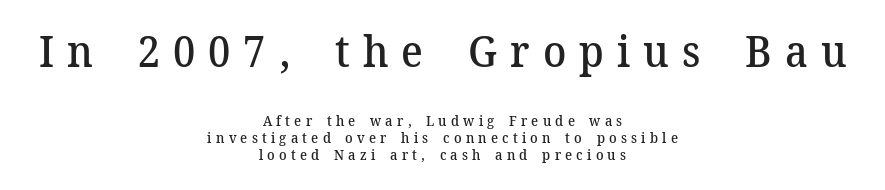
The image shows 43 px semibold serif type, upright; set centered, line spacing 1.24x, unusually wide letter spacing (+0.3 em), not underlined; the first (top) block is 3.07x larger; medium stroke contrast and a medium x-height.
